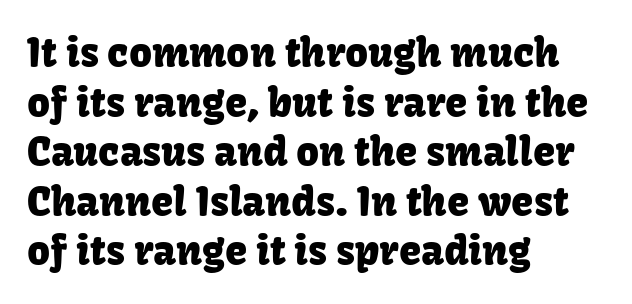
Q: Is the text italic (slanted)? A: No, it is upright.
Q: Is the typeface a serif or a sans-serif typeface? A: Sans-serif.
Q: Is the text underlined? A: No.
Q: How is the paragraph aligned? A: Left-aligned.
Q: Is the spacing between letters normal or unusually wide? A: Normal.
Q: Width (condensed, normal, or wide)? A: Normal.
Q: Stroke contrast? A: Low.
Q: x-height? A: Medium.
Q: Monospaced? A: No.
